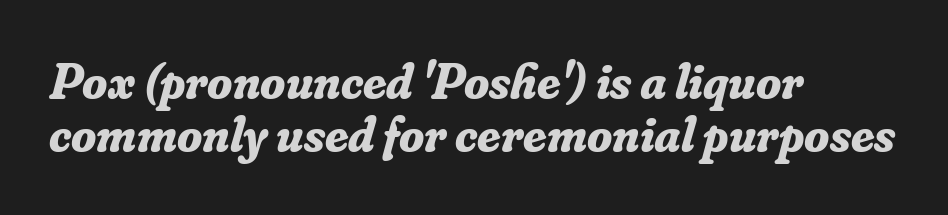
Serifs: yes, visible at the terminals of the letterforms. Is the letter spacing exaggerated? No — it looks like the ordinary default. The baseline area is clear. The compositor pushed each line to the left boundary.
